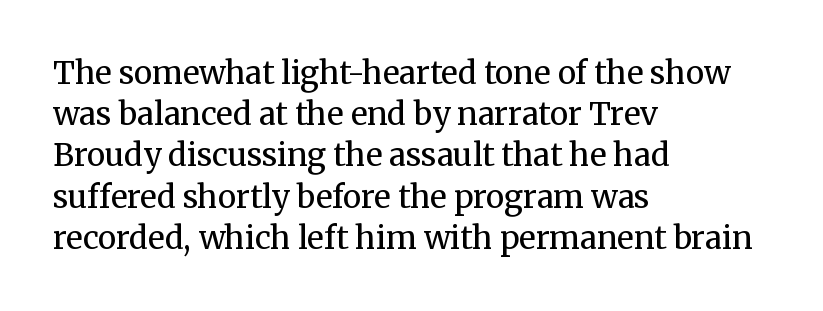
The compositor pushed each line to the left boundary. Is this a fixed-width face? No — the glyphs have proportional, varying widths. Nobody touched the tracking dial on this one. Is there much room between lines? A standard amount, neither cramped nor airy.
